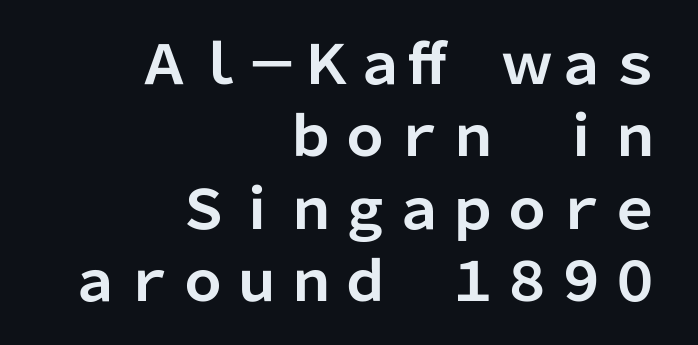
{"serif": "no", "italic": "no", "bold": "yes", "weight": "bold", "width": "normal", "stroke_contrast": "low", "x_height": "medium", "monospaced": "no", "underline": "no", "align": "right", "line_spacing": "normal", "line_spacing_ratio": 1.34, "letter_spacing": "normal", "letter_spacing_em": 0.0, "glyph_px": 54}
